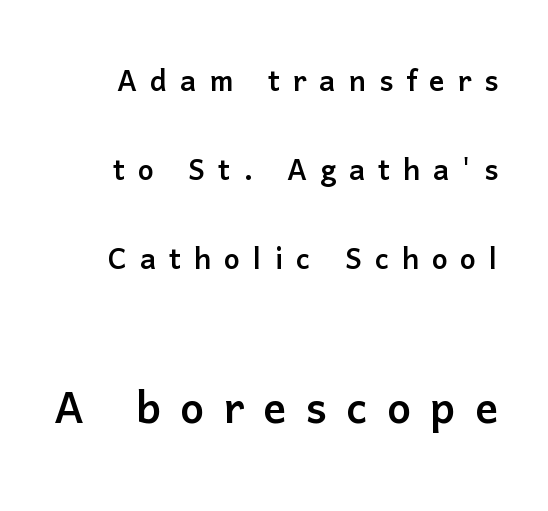
Caption: upper text group reduced, lower text group enlarged. To sum up the face: it is a sans, with no serifs. The rendering inserts visible extra space after every character. You could not count columns in this text — the font is proportionally spaced.
